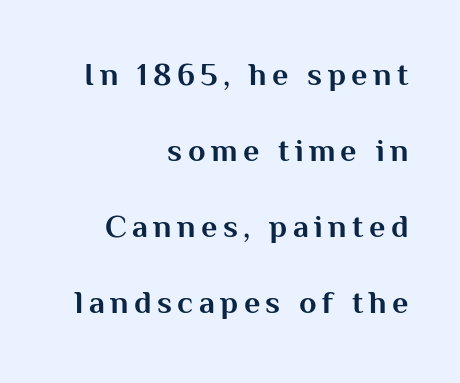
The image shows 32 px bold sans-serif type, upright; set right-aligned, loose line spacing (2.37x), not underlined; medium stroke contrast and a medium x-height.
